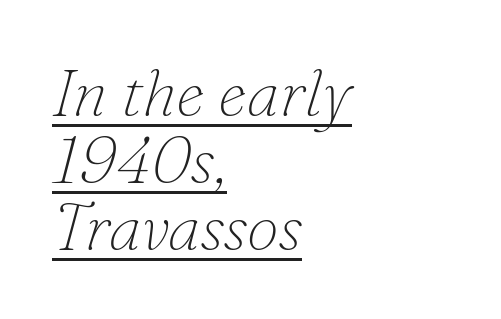
The line-height multiplier appears low, near solid setting. Each letter's strokes conclude with small projecting serifs. Short and long lines alike share a common starting point at left. The cut favours lightness, reaching ordinary text weight at its darkest. Standard letterfit; no display-style spreading of the glyphs. The specimen includes a rule beneath the text block's lines.
